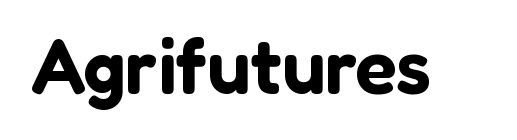
Q: Is the text italic (slanted)? A: No, it is upright.
Q: Is the typeface a serif or a sans-serif typeface? A: Sans-serif.
Q: Is the text underlined? A: No.
Q: Is the spacing between letters normal or unusually wide? A: Normal.
Q: Width (condensed, normal, or wide)? A: Normal.
Q: Stroke contrast? A: Low.
Q: x-height? A: Medium.
Q: Monospaced? A: No.
